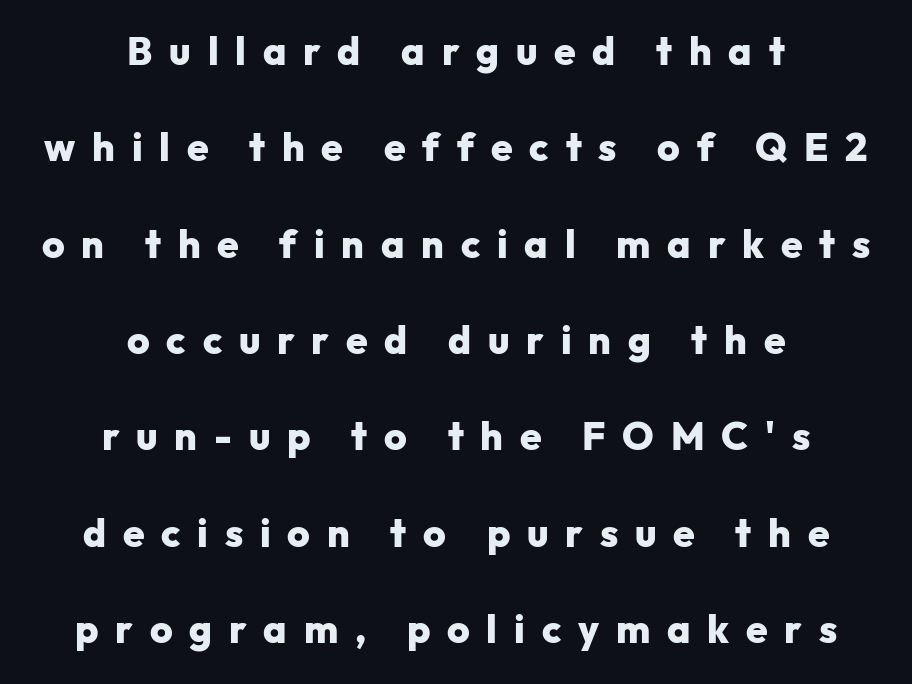
Q: Is the text bold? A: Yes.
Q: Is the text italic (slanted)? A: No, it is upright.
Q: Is the typeface a serif or a sans-serif typeface? A: Sans-serif.
Q: Is the text underlined? A: No.
Q: How is the paragraph aligned? A: Centered.
Q: Is the spacing between letters normal or unusually wide? A: Unusually wide.
Q: Is the spacing between lines tight, normal or loose? A: Loose.
Q: Width (condensed, normal, or wide)? A: Normal.
Q: Stroke contrast? A: Low.
Q: x-height? A: Medium.
Q: Monospaced? A: No.
